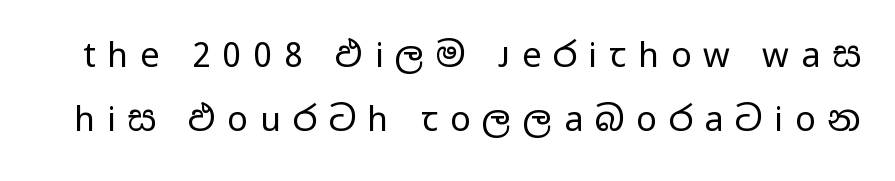
Nothing heavy about these letters — not bold at all. Has an underline been added? It has not. Think of a printed novel: that variable character pitch is what you see here. This rendering widens character spacing well past its baseline value. Is this a sans? Yes — the strokes have no serifs.
